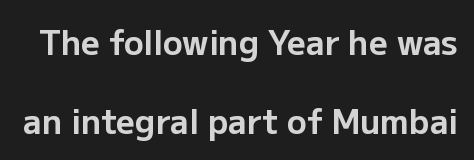
Q: Is the text bold? A: Yes.
Q: Is the text italic (slanted)? A: No, it is upright.
Q: Is the typeface a serif or a sans-serif typeface? A: Sans-serif.
Q: Is the text underlined? A: No.
Q: Is the spacing between letters normal or unusually wide? A: Normal.
Q: Is the spacing between lines tight, normal or loose? A: Loose.
Q: Width (condensed, normal, or wide)? A: Normal.
Q: Stroke contrast? A: Low.
Q: x-height? A: Medium.
Q: Monospaced? A: No.
